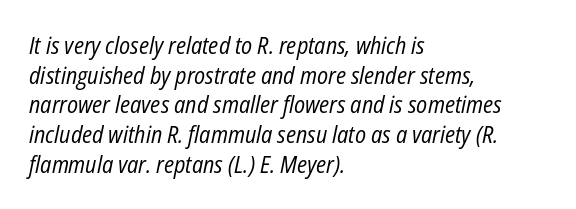
The image shows 23 px text type, italic (leaning right); set left-aligned, normal line spacing (1.29x), normal letter spacing, not underlined.
